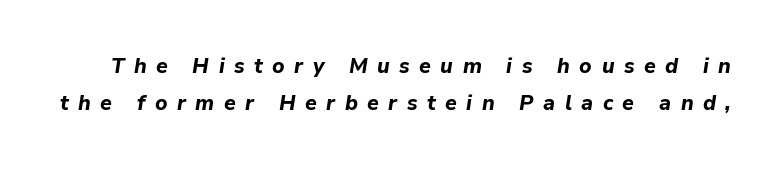
{"italic": "yes", "lean": "right", "slant_degrees": 9, "bold": "yes", "underline": "no", "line_spacing_ratio": 1.78, "letter_spacing": "wide", "letter_spacing_em": 0.45, "glyph_px": 21}
